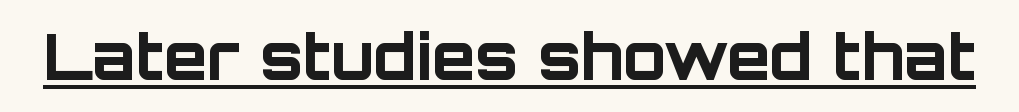
The image shows 63 px bold sans-serif type, upright; set normal letter spacing, underlined; low stroke contrast and a large x-height.
